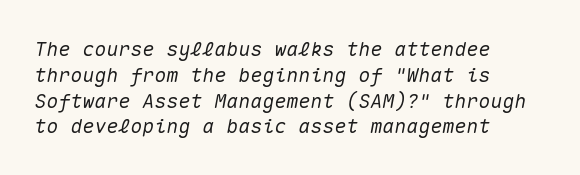
Q: Is the text italic (slanted)? A: Yes, it leans right by about 10 degrees.
Q: Is the text underlined? A: No.
Q: How is the paragraph aligned? A: Left-aligned.
Q: Is the spacing between letters normal or unusually wide? A: Normal.
Q: Is the spacing between lines tight, normal or loose? A: Normal.
